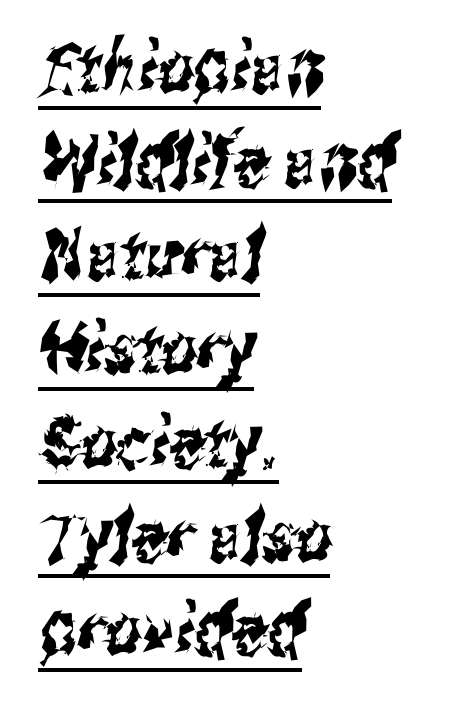
Character widths vary here, with narrow letters taking less room than wide ones. Each line of the rendering has a horizontal stroke beneath the glyphs. Caption: multi-line text, flush left, ragged right. The leading is moderate, giving the passage an even texture.
